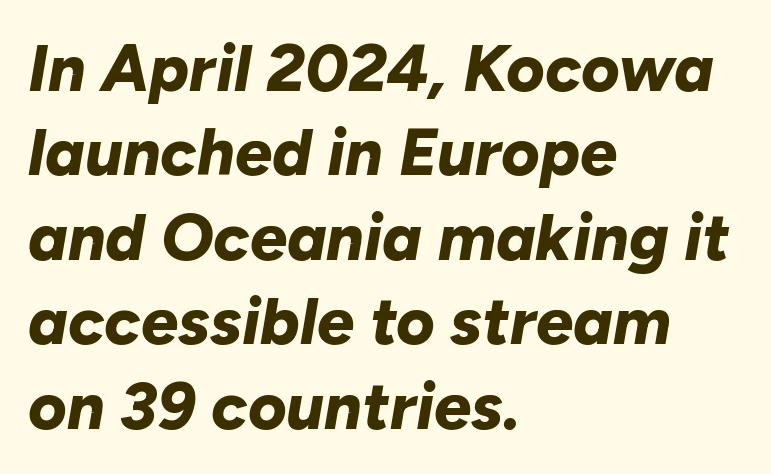
The image shows 66 px bold type, italic (leaning right); set left-aligned, normal line spacing (1.28x), normal letter spacing, not underlined; low stroke contrast and a medium x-height.
